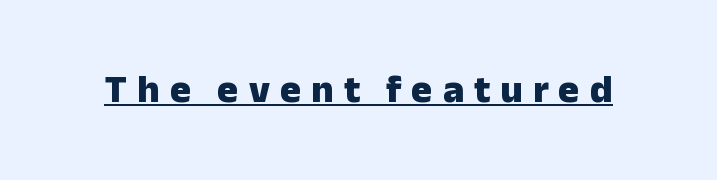
{"serif": "no", "italic": "no", "bold": "yes", "weight": "heavy", "width": "normal", "stroke_contrast": "low", "x_height": "medium", "monospaced": "no", "underline": "yes", "letter_spacing": "wide", "letter_spacing_em": 0.26, "glyph_px": 39}
